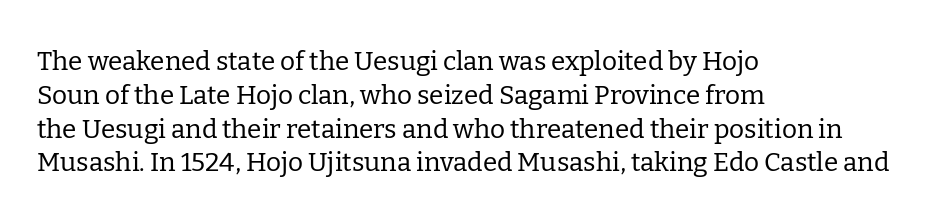
Descenders are the only things crossing below the line. Vertical strokes here are truly vertical. Compared with typical paragraphs, the rows here are spaced about the same. The setting favours the left margin, as ordinary paragraphs usually do.
